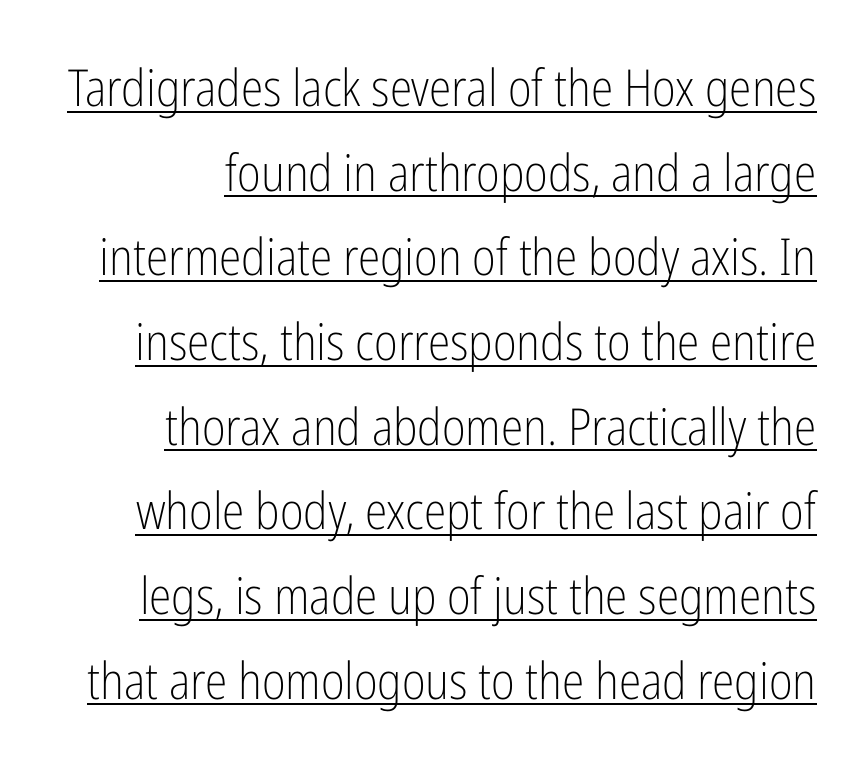
{"serif": "no", "italic": "no", "bold": "no", "weight": "light", "width": "condensed", "stroke_contrast": "low", "x_height": "medium", "monospaced": "no", "underline": "yes", "line_spacing": "normal", "line_spacing_ratio": 1.66, "letter_spacing": "normal", "letter_spacing_em": 0.0, "glyph_px": 51}
